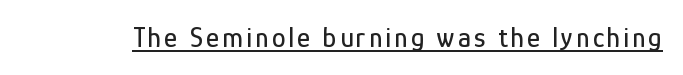
Q: Is the text italic (slanted)? A: No, it is upright.
Q: Is the typeface a serif or a sans-serif typeface? A: Sans-serif.
Q: Is the text underlined? A: Yes.
Q: Width (condensed, normal, or wide)? A: Condensed.
Q: Stroke contrast? A: Low.
Q: x-height? A: Medium.
Q: Monospaced? A: No.
